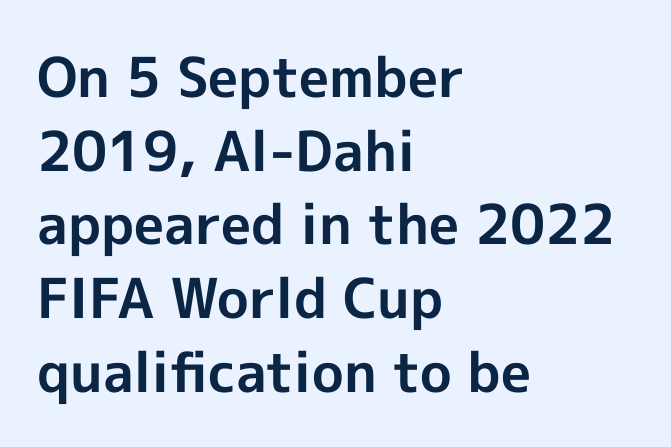
Q: Is the text bold? A: Yes.
Q: Is the text italic (slanted)? A: No, it is upright.
Q: Is the typeface a serif or a sans-serif typeface? A: Sans-serif.
Q: Is the text underlined? A: No.
Q: How is the paragraph aligned? A: Left-aligned.
Q: Is the spacing between letters normal or unusually wide? A: Normal.
Q: Is the spacing between lines tight, normal or loose? A: Normal.
Q: Width (condensed, normal, or wide)? A: Normal.
Q: x-height? A: Medium.
Q: Monospaced? A: No.
